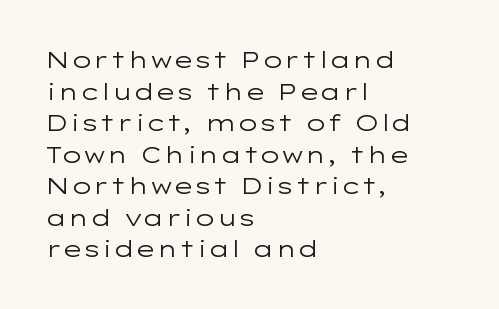
The strokes are not fattened; the text isn't bold. Beneath every word, the page is bare. Every row of glyphs begins at an identical x-position on the left. In terms of posture, this sample is upright.
